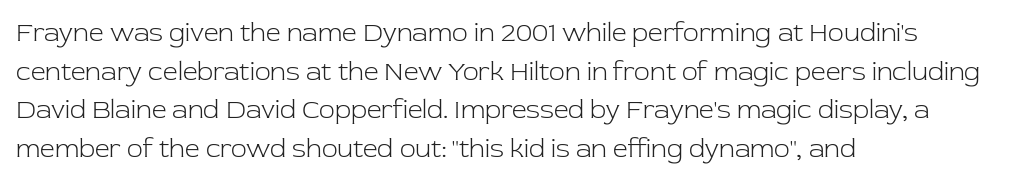
The image shows 26 px text type, upright; set left-aligned, normal line spacing (1.49x), normal letter spacing, not underlined.
